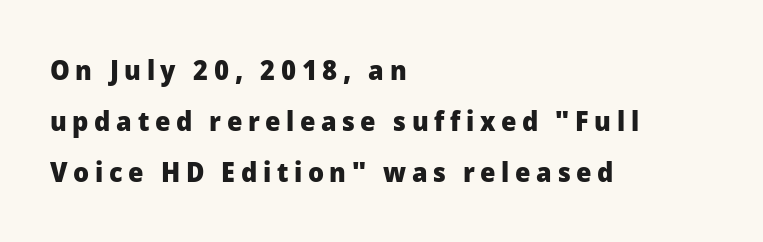
Q: Is the text bold? A: Yes.
Q: Is the text italic (slanted)? A: No, it is upright.
Q: Is the typeface a serif or a sans-serif typeface? A: Sans-serif.
Q: Is the text underlined? A: No.
Q: How is the paragraph aligned? A: Left-aligned.
Q: Is the spacing between letters normal or unusually wide? A: Unusually wide.
Q: Width (condensed, normal, or wide)? A: Normal.
Q: Stroke contrast? A: Low.
Q: x-height? A: Medium.
Q: Monospaced? A: No.
